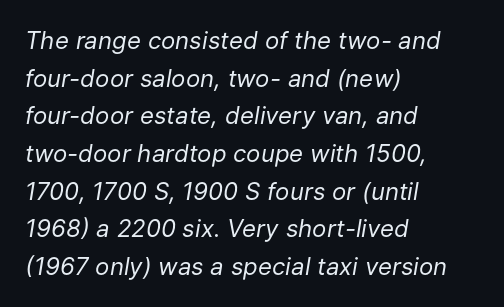
Q: Is the text bold? A: No.
Q: Is the text italic (slanted)? A: Yes, it leans right by about 9 degrees.
Q: Is the text underlined? A: No.
Q: How is the paragraph aligned? A: Left-aligned.
Q: Is the spacing between letters normal or unusually wide? A: Normal.
Q: Is the spacing between lines tight, normal or loose? A: Normal.
